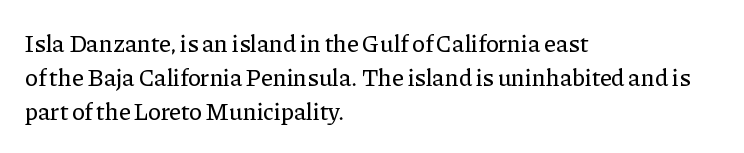
The image shows 24 px text type, upright; set left-aligned, normal line spacing (1.41x), normal letter spacing, not underlined.
